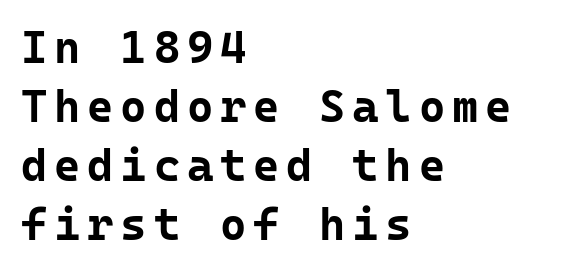
A normal amount of white space separates one row of letters from the next. Any mark beneath the type? The region is blank. Ascenders rise straight up at ninety degrees. These words are printed bold, with thick strokes throughout. Looks like terminal output: every glyph gets an equal slot.
